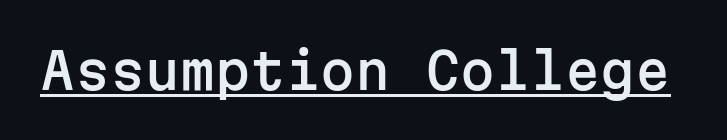
This rendering features underlined lettering. The rendering uses typewriter-style spacing with identical character cells. The type is set solid horizontally, with unmodified tracking. Serifs: no, the terminals of the letterforms are clean.
